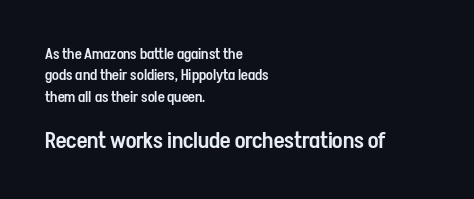
The image shows 23 px text type, upright; set left-aligned, normal line spacing (1.42x), normal letter spacing, not underlined; the second (bottom) block is 1.53x larger.
